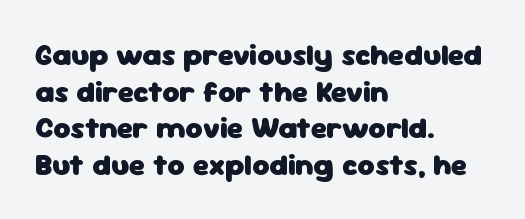
Line beginnings align vertically; line endings do not. What kind of face is this? One without serifs — a sans. Weight: bold. Each word holds together tightly as a unit, with standard inter-letter gaps. Every character sits straight up, as roman type does.
